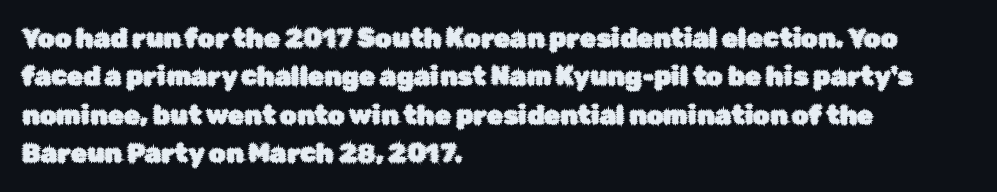
Q: Is the text italic (slanted)? A: No, it is upright.
Q: Is the text underlined? A: No.
Q: How is the paragraph aligned? A: Left-aligned.
Q: Is the spacing between letters normal or unusually wide? A: Normal.
Q: Is the spacing between lines tight, normal or loose? A: Normal.
